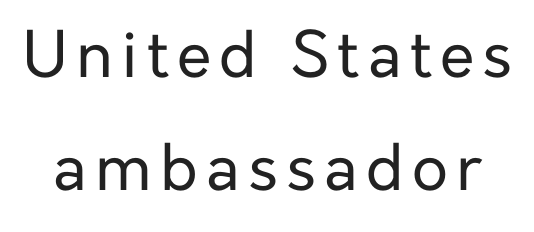
The image shows 63 px regular-weight sans-serif type, upright; set line spacing 1.8x, not underlined; low stroke contrast and a medium x-height.
